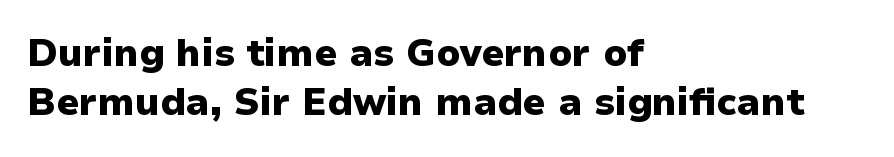
{"serif": "no", "italic": "no", "bold": "yes", "weight": "heavy", "width": "normal", "stroke_contrast": "low", "x_height": "medium", "monospaced": "no", "underline": "no", "align": "left", "line_spacing": "normal", "line_spacing_ratio": 1.29, "letter_spacing": "normal", "letter_spacing_em": 0.0, "glyph_px": 38}
